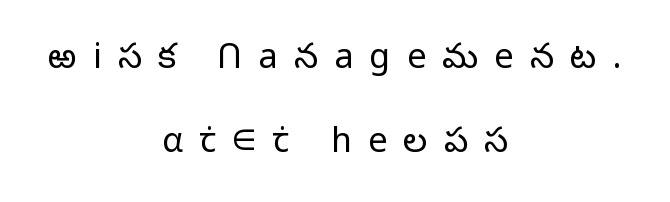
Q: Is the text bold? A: No.
Q: Is the text italic (slanted)? A: No, it is upright.
Q: Is the typeface a serif or a sans-serif typeface? A: Sans-serif.
Q: Is the text underlined? A: No.
Q: How is the paragraph aligned? A: Centered.
Q: Is the spacing between letters normal or unusually wide? A: Unusually wide.
Q: Is the spacing between lines tight, normal or loose? A: Loose.
Q: Width (condensed, normal, or wide)? A: Normal.
Q: Stroke contrast? A: Low.
Q: x-height? A: Medium.
Q: Monospaced? A: No.
